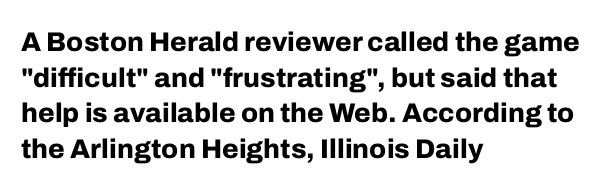
Q: Is the text bold? A: Yes.
Q: Is the text italic (slanted)? A: No, it is upright.
Q: Is the text underlined? A: No.
Q: How is the paragraph aligned? A: Left-aligned.
Q: Is the spacing between letters normal or unusually wide? A: Normal.
Q: Is the spacing between lines tight, normal or loose? A: Normal.
